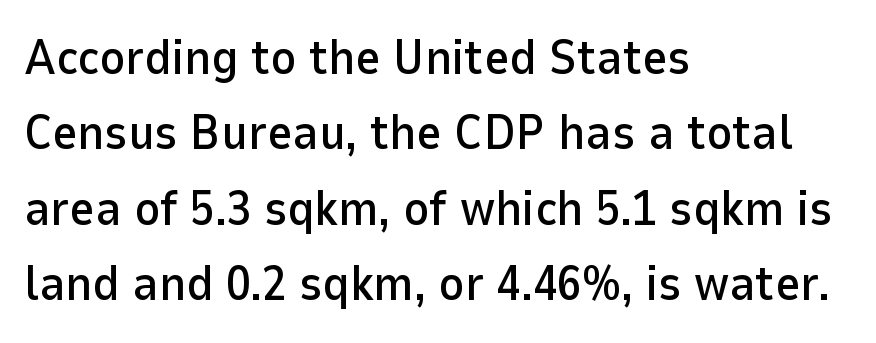
{"serif": "no", "italic": "no", "width": "normal", "stroke_contrast": "low", "x_height": "medium", "monospaced": "no", "underline": "no", "align": "left", "line_spacing": "normal", "line_spacing_ratio": 1.54, "letter_spacing": "normal", "letter_spacing_em": 0.0, "glyph_px": 49}
